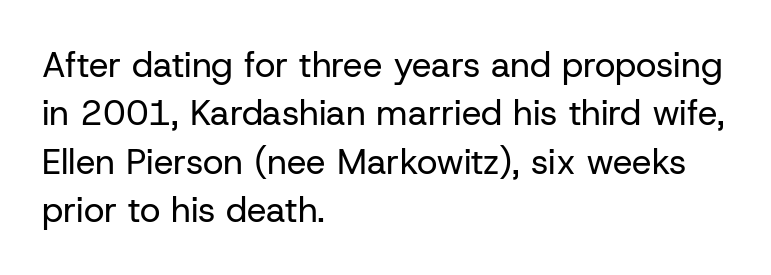
The image shows 35 px regular-weight sans-serif type, upright; set left-aligned, normal line spacing (1.38x), normal letter spacing, not underlined; low stroke contrast and a medium x-height.
